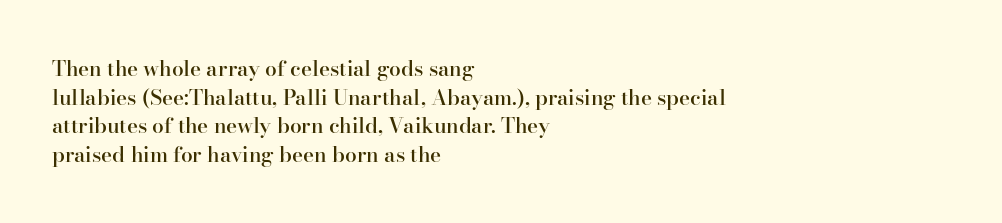
Q: Is the text bold? A: Semi-bold.
Q: Is the text italic (slanted)? A: No, it is upright.
Q: Is the text underlined? A: No.
Q: How is the paragraph aligned? A: Left-aligned.
Q: Is the spacing between letters normal or unusually wide? A: Normal.
Q: Is the spacing between lines tight, normal or loose? A: Normal.
